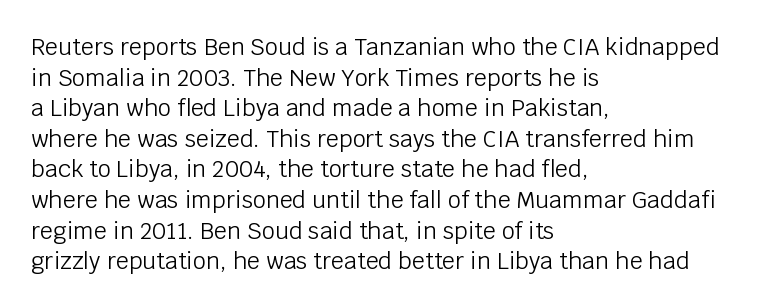
{"italic": "no", "bold": "no", "underline": "no", "align": "left", "line_spacing": "normal", "line_spacing_ratio": 1.33, "letter_spacing": "normal", "letter_spacing_em": 0.0, "glyph_px": 23}
